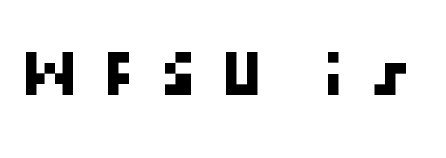
{"serif": "no", "width": "normal", "stroke_contrast": "low", "x_height": "medium", "underline": "no", "letter_spacing": "wide", "letter_spacing_em": 0.37, "glyph_px": 67}
